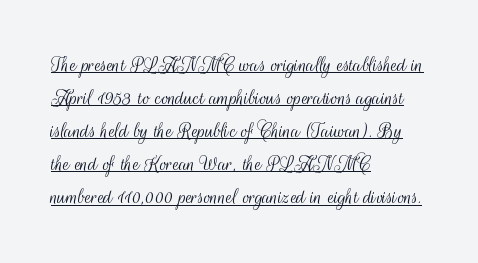
Stroke thickness stays within the range of a standard reading face or lighter. Honestly, the row spacing looks completely unremarkable. Somebody hit Ctrl+U on this one — the words are underlined.
